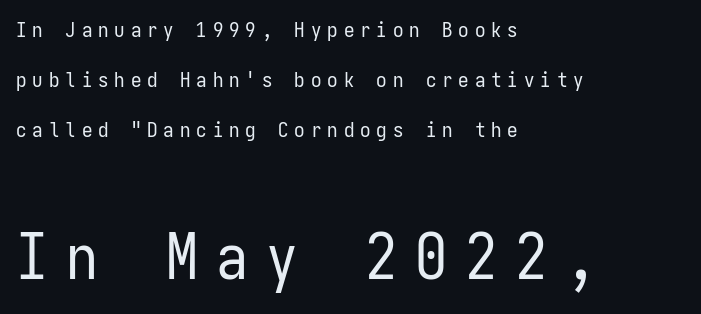
{"serif": "no", "italic": "no", "bold": "no", "weight": "regular", "width": "condensed", "stroke_contrast": "low", "x_height": "medium", "monospaced": "yes", "underline": "no", "align": "left", "line_spacing": "loose", "line_spacing_ratio": 2.37, "letter_spacing": "wide", "letter_spacing_em": 0.28, "larger_block": "second", "size_ratio": 3.05, "glyph_px": 64}
